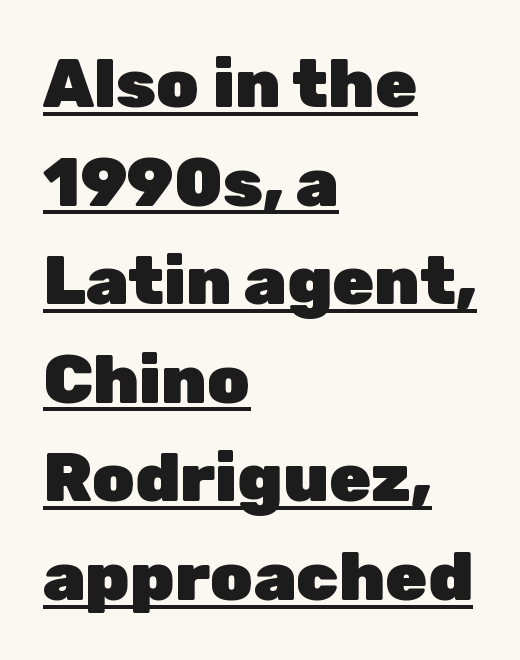
How would I describe the line gaps? Plain and ordinary. The passage shown is typeset with a sans-serif family. Chunky letters — that's bold for sure. Compared with a centered layout, this one pins lines to the left instead. Descenders here cross a horizontal rule under the line. Notice how the stems are strictly vertical — no italics here.
